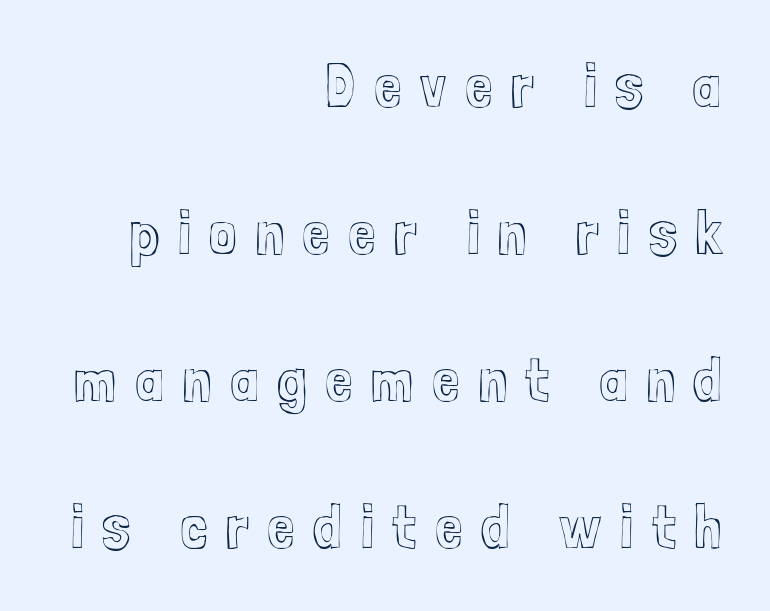
A bare baseline throughout the passage. Alignment: flush right. Each new line begins a long way beneath the previous one. Style check: upright.
